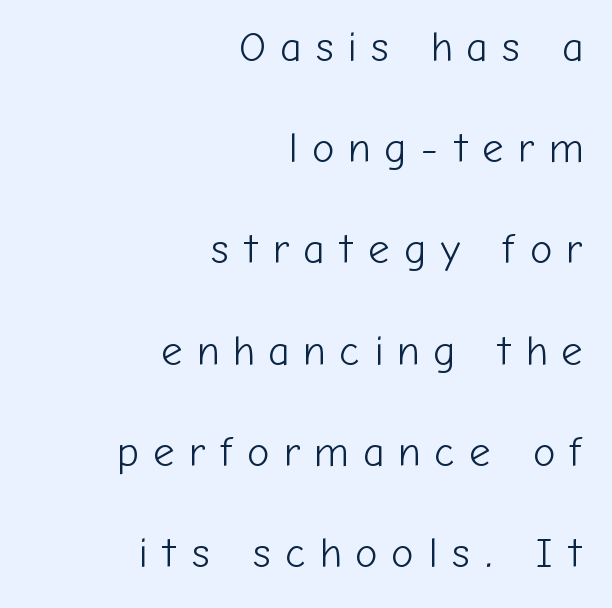
{"serif": "no", "italic": "no", "bold": "no", "weight": "light", "width": "normal", "stroke_contrast": "low", "x_height": "medium", "monospaced": "no", "underline": "no", "align": "right", "line_spacing": "loose", "line_spacing_ratio": 2.41, "letter_spacing": "wide", "letter_spacing_em": 0.33, "glyph_px": 42}
